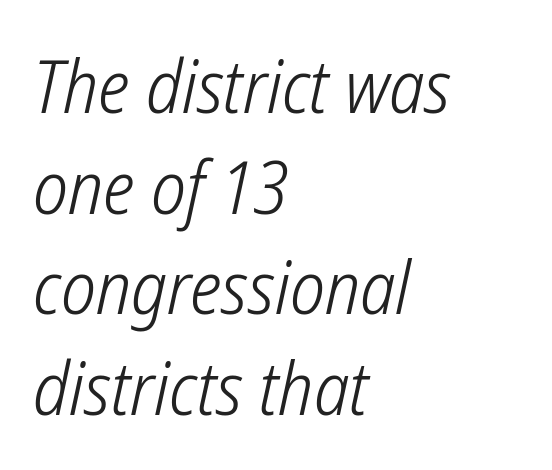
{"serif": "no", "bold": "no", "weight": "light", "width": "condensed", "stroke_contrast": "low", "x_height": "medium", "monospaced": "no", "underline": "no", "align": "left", "line_spacing": "normal", "line_spacing_ratio": 1.36, "letter_spacing": "normal", "letter_spacing_em": 0.0, "glyph_px": 74}
